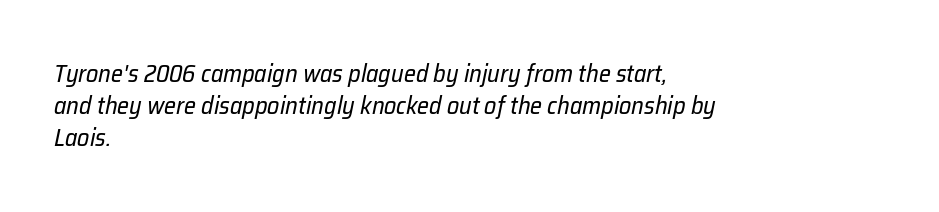
The image shows 24 px text type, italic (leaning right); set left-aligned, normal line spacing (1.34x), normal letter spacing, not underlined.
